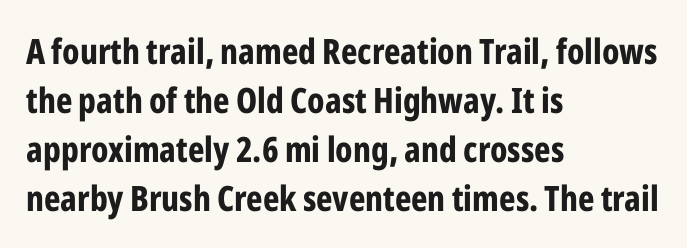
Caption: bold face, heavy strokes. Honestly, there is no underline to notice here at all. The type sits square on the baseline with zero lean. Here the designer chose a conventional face with non-uniform glyph widths.
